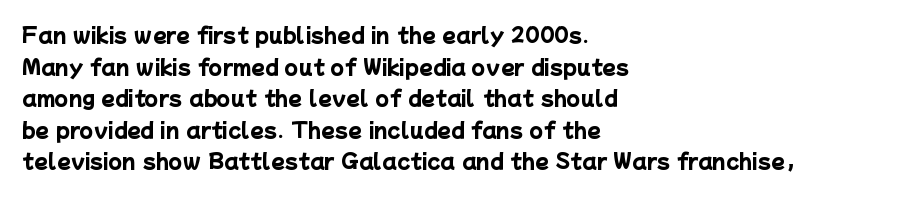
Q: Is the text bold? A: Yes.
Q: Is the text underlined? A: No.
Q: How is the paragraph aligned? A: Left-aligned.
Q: Is the spacing between letters normal or unusually wide? A: Normal.
Q: Is the spacing between lines tight, normal or loose? A: Normal.
